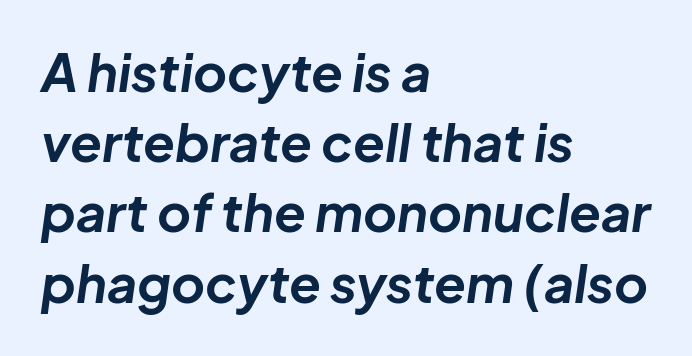
The image shows 52 px bold type, italic (leaning right); set left-aligned, normal line spacing (1.35x), normal letter spacing, not underlined; low stroke contrast and a medium x-height.
